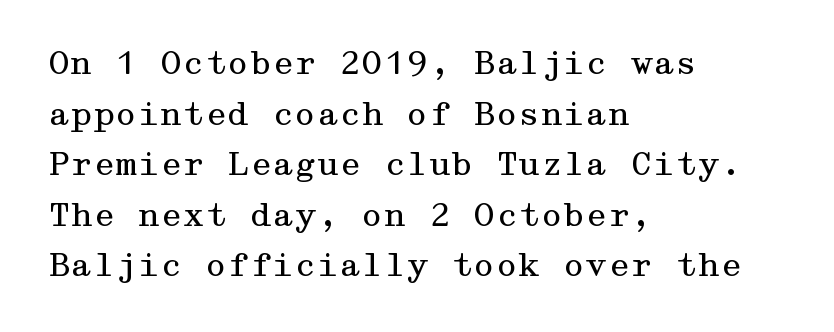
Summary of weight: not heavy and not bold. The type family on display is of the serif kind. The letters stand straight up with perfectly vertical stems. Leading: standard. Letter spacing: default. The zone under the glyphs is completely vacant.
